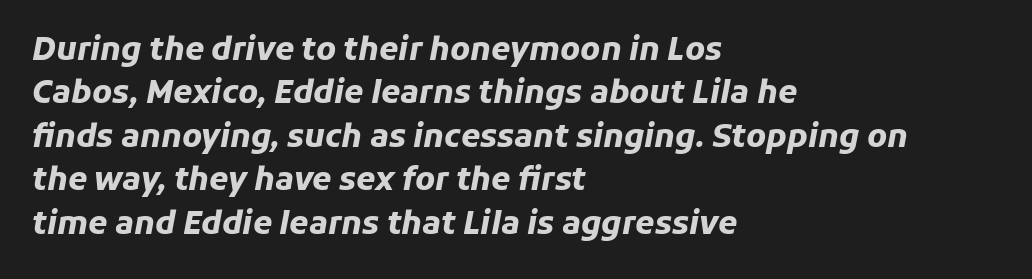
The image shows 31 px heavy type, italic (leaning right); set left-aligned, normal line spacing (1.4x), normal letter spacing, not underlined; low stroke contrast and a medium x-height.
